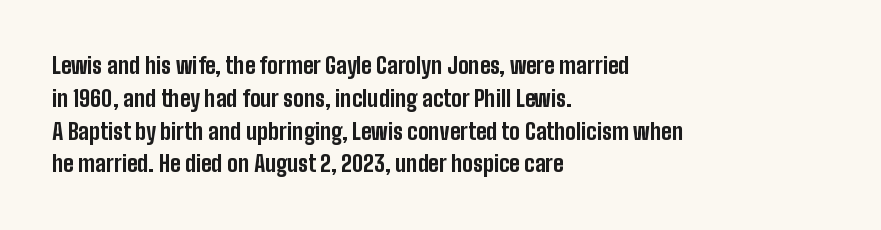
The image shows 22 px bold type, upright; set left-aligned, normal line spacing (1.49x), normal letter spacing, not underlined.
